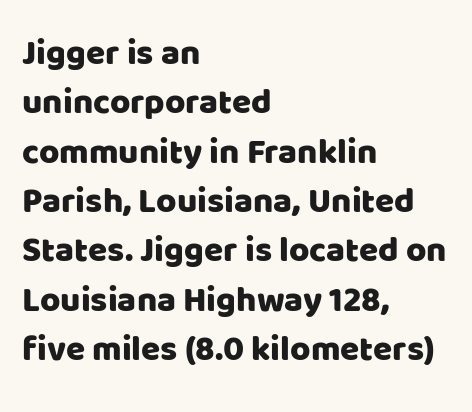
{"serif": "no", "italic": "no", "width": "normal", "stroke_contrast": "low", "x_height": "large", "monospaced": "no", "underline": "no", "align": "left", "line_spacing": "normal", "line_spacing_ratio": 1.41, "letter_spacing": "normal", "letter_spacing_em": 0.0, "glyph_px": 35}
